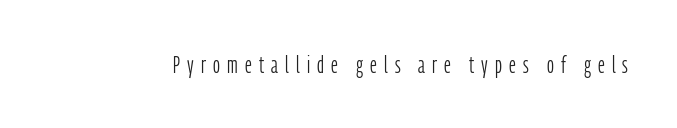
The typesetting does not lean heavy: it is not bold. Is there any slant? The stems are plumb. The foot of each line stays bare and open. A typesetter would call this heavily tracked-out type.
